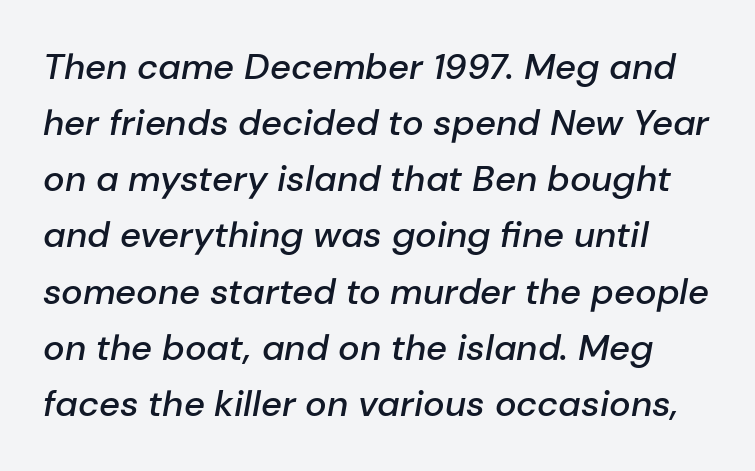
The image shows 36 px semibold type, italic (leaning right); set normal line spacing (1.56x), normal letter spacing, not underlined; low stroke contrast and a medium x-height.
